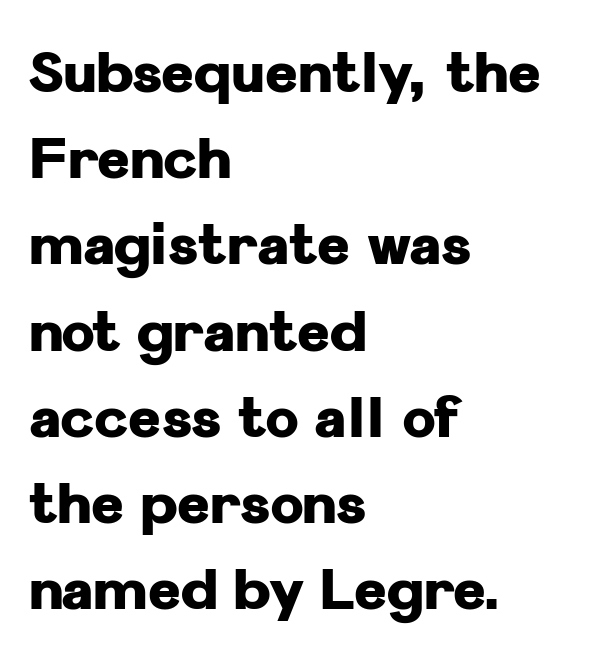
{"serif": "no", "italic": "no", "bold": "yes", "weight": "heavy", "width": "normal", "stroke_contrast": "low", "x_height": "medium", "monospaced": "no", "underline": "no", "align": "left", "line_spacing": "normal", "line_spacing_ratio": 1.54, "letter_spacing": "normal", "letter_spacing_em": 0.0, "glyph_px": 56}
